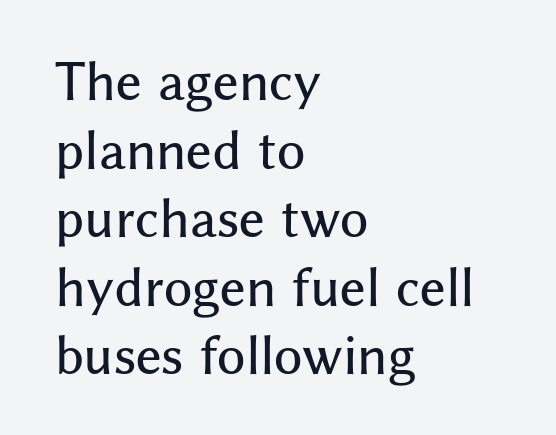
The image shows 49 px sans-serif type, upright; set left-aligned, normal line spacing (1.4x), normal letter spacing, not underlined; medium stroke contrast and a medium x-height.
